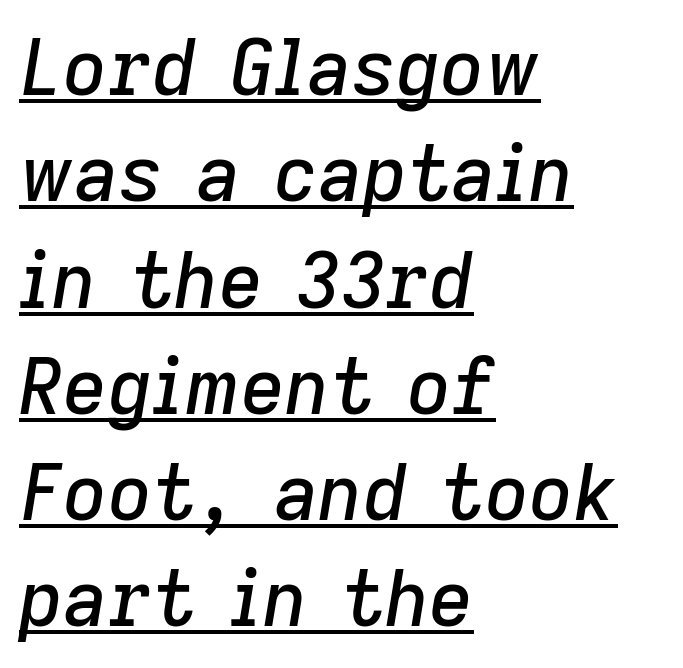
The image shows 77 px text type, italic (leaning right); set left-aligned, normal line spacing (1.38x), normal letter spacing, underlined; low stroke contrast and a medium x-height.
